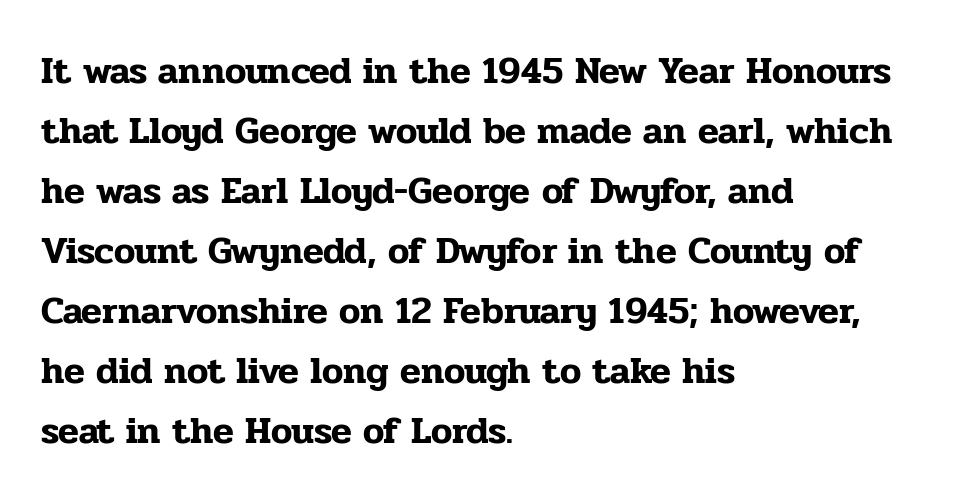
{"serif": "yes", "italic": "no", "width": "normal", "stroke_contrast": "low", "x_height": "medium", "monospaced": "no", "underline": "no", "align": "left", "line_spacing": "normal", "line_spacing_ratio": 1.58, "letter_spacing": "normal", "letter_spacing_em": 0.0, "glyph_px": 38}
